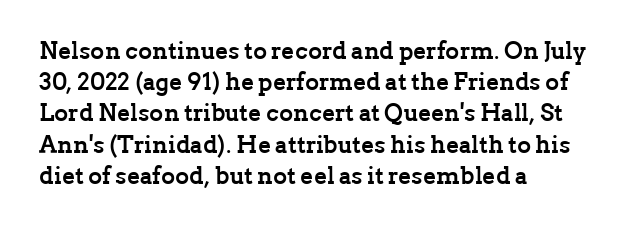
Every letter is thick-stroked: bold, no question. Line starts are locked; line ends wander. What's the leading like? Ordinary, nothing unusual. Glance below the letters and you will spot only blank space.
